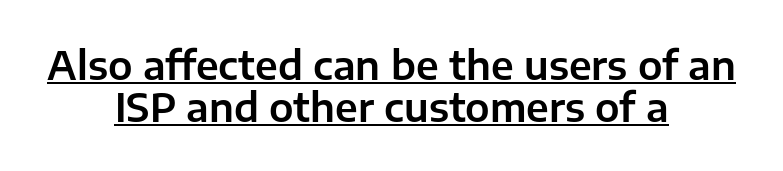
These lines stack symmetrically, like a column narrowing and widening about its center. Beneath each row of characters lies a ruled line. The lines are packed closely together with very little leading. The face used here is rendered with its standard letterfit. Characters remain perfectly vertical along every line. The characters display no serif detailing; their extremities are plain.
